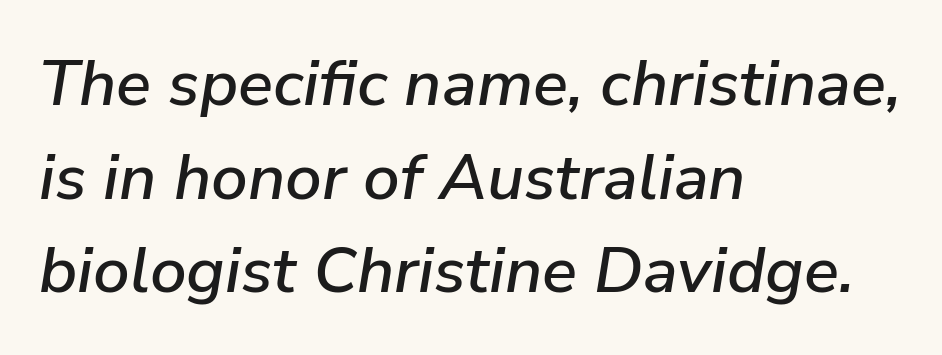
Each letter keeps its own natural width here, so spacing adapts to shape. Would a proofreader flag this as italicized? Yes. Short and long lines alike share a common starting point at left. Line spacing here is normal.
